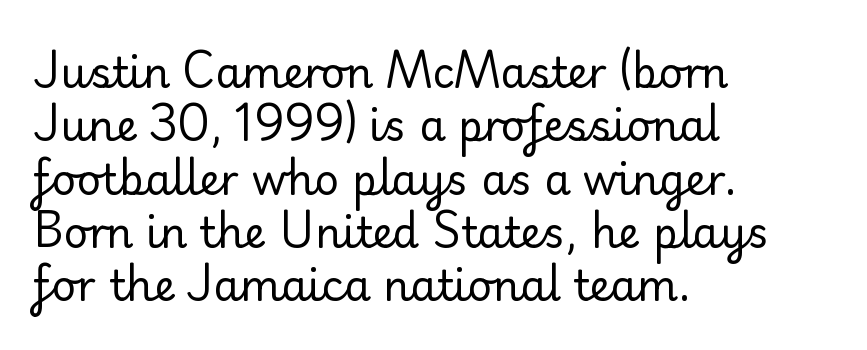
The image shows 42 px regular-weight serif type, upright; set left-aligned, normal line spacing (1.27x), normal letter spacing, not underlined; low stroke contrast and a small x-height.
